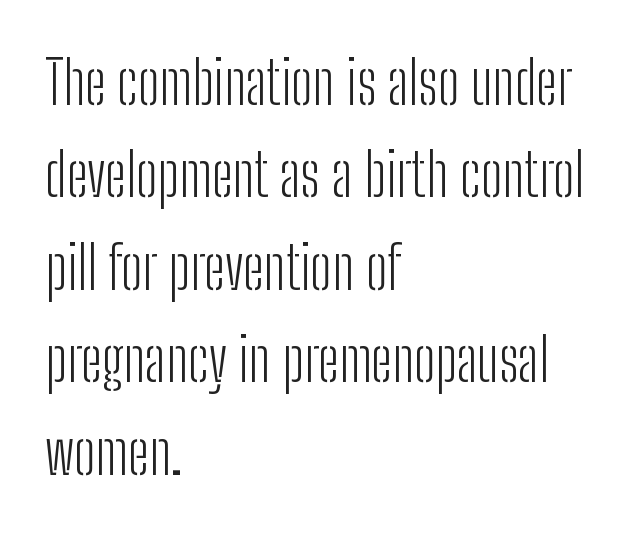
The image shows 60 px light, condensed sans-serif type, upright; set left-aligned, normal line spacing (1.54x), normal letter spacing, not underlined; low stroke contrast and a medium x-height.
